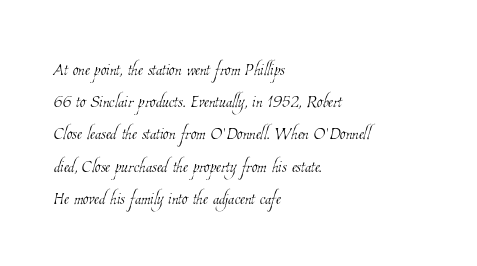
The line-height multiplier appears to be the usual default. The line texture is even and compact thanks to regular tracking. Compared with a typical body face, this is equally light or lighter still. The setting favours the left margin, as ordinary paragraphs usually do. The specimen omits any rule beneath the text block's lines.
